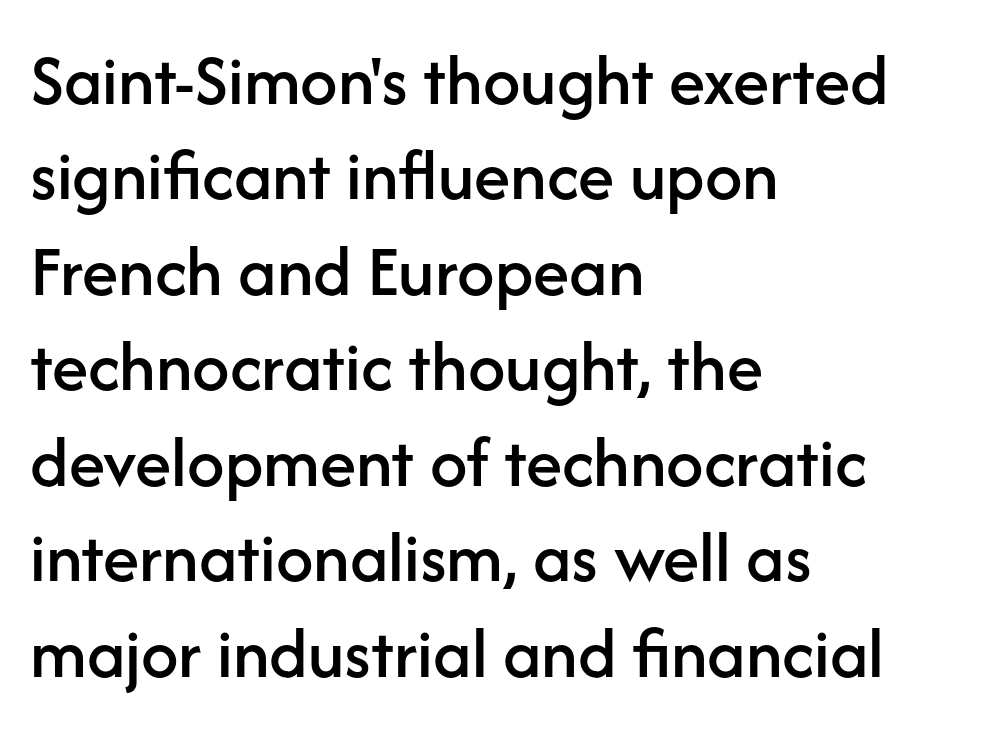
The image shows 74 px sans-serif type, upright; set left-aligned, normal line spacing (1.29x), normal letter spacing, not underlined; low stroke contrast and a medium x-height.
